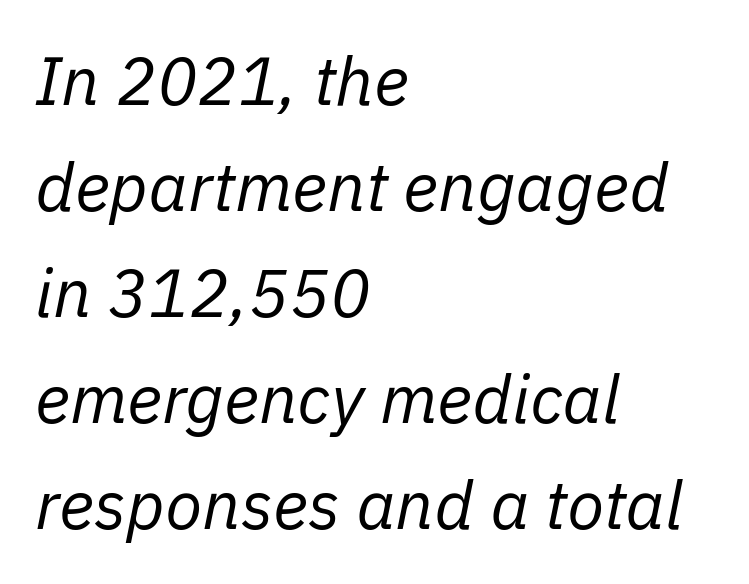
Q: Is the text bold? A: No.
Q: Is the text italic (slanted)? A: Yes, it leans right by about 11 degrees.
Q: Is the text underlined? A: No.
Q: How is the paragraph aligned? A: Left-aligned.
Q: Is the spacing between letters normal or unusually wide? A: Normal.
Q: Is the spacing between lines tight, normal or loose? A: Normal.
Q: Width (condensed, normal, or wide)? A: Normal.
Q: Stroke contrast? A: Low.
Q: x-height? A: Medium.
Q: Monospaced? A: No.
